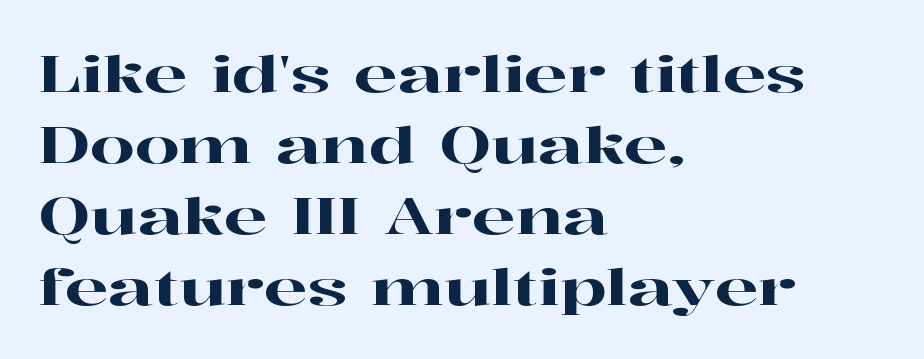
{"serif": "yes", "italic": "no", "width": "wide", "stroke_contrast": "high", "x_height": "medium", "monospaced": "no", "underline": "no", "align": "left", "line_spacing": "normal", "line_spacing_ratio": 1.39, "letter_spacing": "normal", "letter_spacing_em": 0.0, "glyph_px": 51}
